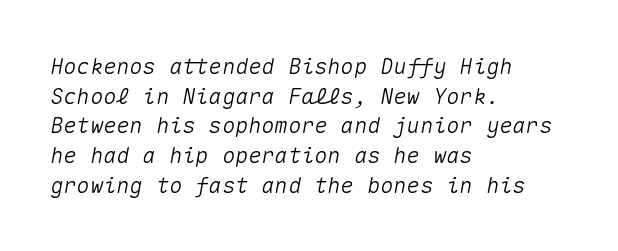
{"italic": "yes", "lean": "right", "slant_degrees": 10, "underline": "no", "align": "left", "line_spacing": "normal", "line_spacing_ratio": 1.35, "letter_spacing": "normal", "letter_spacing_em": 0.0, "glyph_px": 22}
